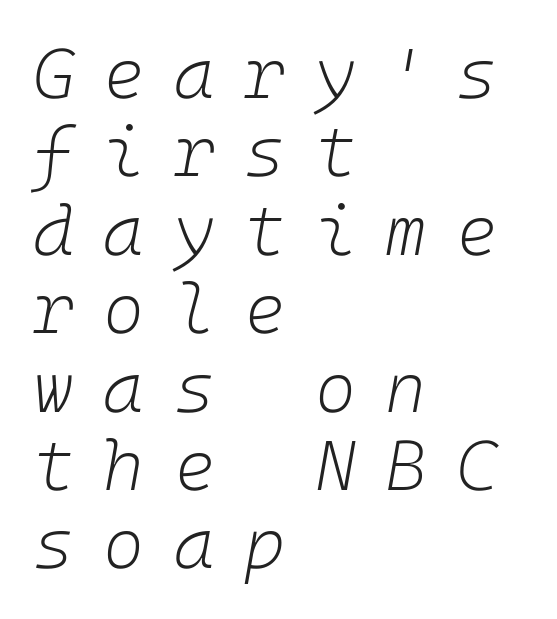
{"italic": "yes", "lean": "right", "slant_degrees": 10, "bold": "no", "weight": "light", "width": "normal", "stroke_contrast": "low", "x_height": "medium", "underline": "no", "align": "left", "line_spacing": "tight", "line_spacing_ratio": 1.12, "letter_spacing": "wide", "letter_spacing_em": 0.42, "glyph_px": 70}
